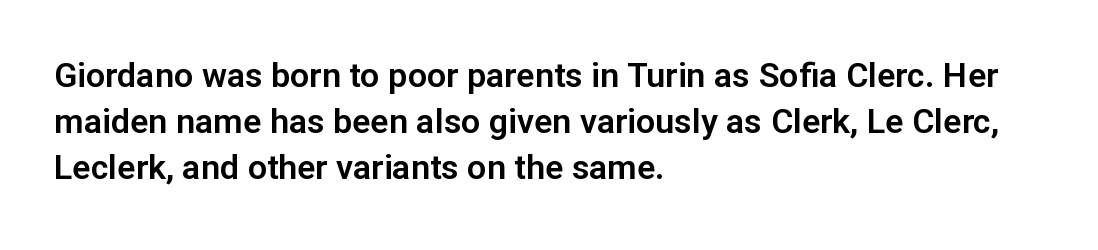
Q: Is the text italic (slanted)? A: No, it is upright.
Q: Is the typeface a serif or a sans-serif typeface? A: Sans-serif.
Q: Is the text underlined? A: No.
Q: How is the paragraph aligned? A: Left-aligned.
Q: Is the spacing between letters normal or unusually wide? A: Normal.
Q: Is the spacing between lines tight, normal or loose? A: Normal.
Q: Width (condensed, normal, or wide)? A: Normal.
Q: Stroke contrast? A: Low.
Q: x-height? A: Medium.
Q: Monospaced? A: No.
